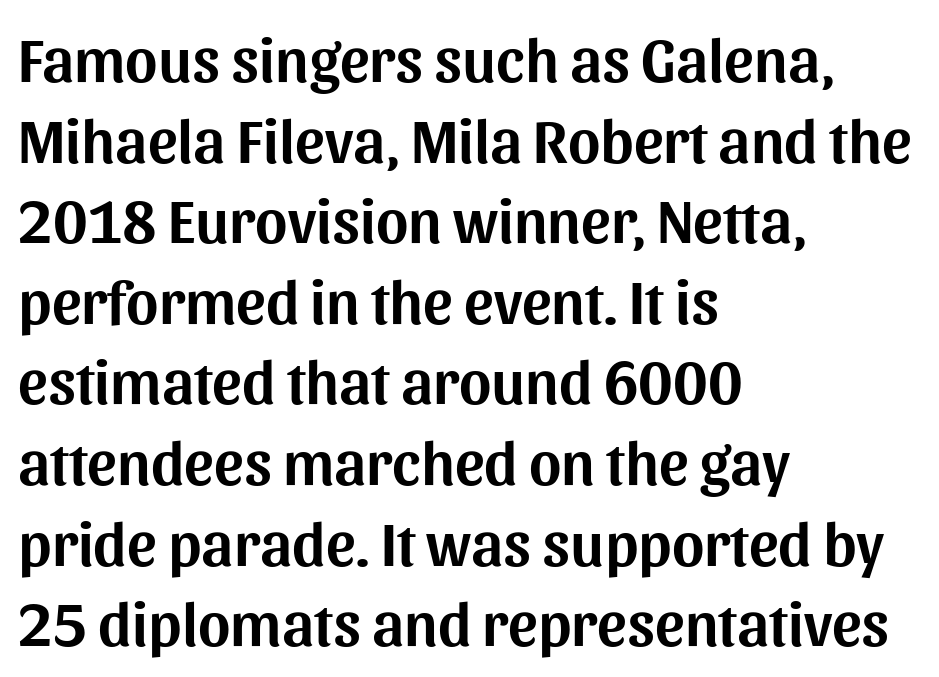
You could call the tracking neutral — neither tight nor loose. Tall strokes in this sample are plumb rather than angled. Plain, unruled lines of type. How would I describe the line gaps? Plain and ordinary. The letters advance in unequal steps, a hallmark of proportional type.
